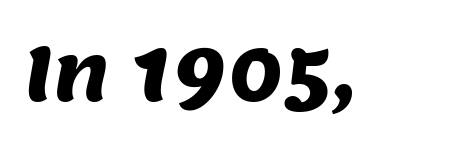
{"serif": "no", "width": "normal", "stroke_contrast": "medium", "x_height": "large", "monospaced": "no", "underline": "no", "letter_spacing": "normal", "letter_spacing_em": 0.0, "glyph_px": 74}
